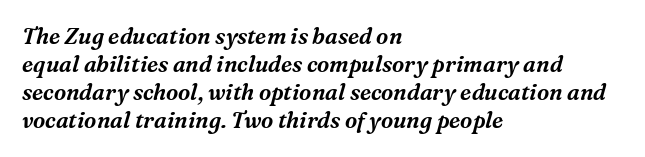
{"italic": "yes", "lean": "right", "slant_degrees": 16, "underline": "no", "align": "left", "line_spacing": "normal", "line_spacing_ratio": 1.28, "letter_spacing": "normal", "letter_spacing_em": 0.0, "glyph_px": 22}
